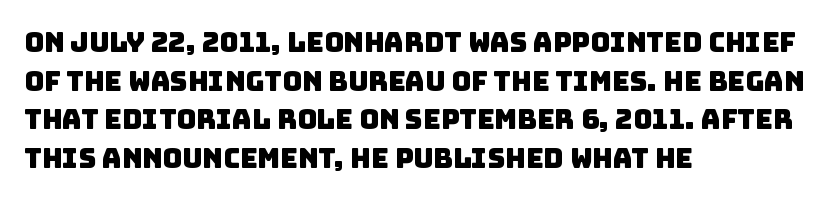
Check the space under the baseline: it is left empty. Alignment: flush left. Default kerning and tracking; the words read as compact shapes. One glance says typical: line gaps are just what's usual.
